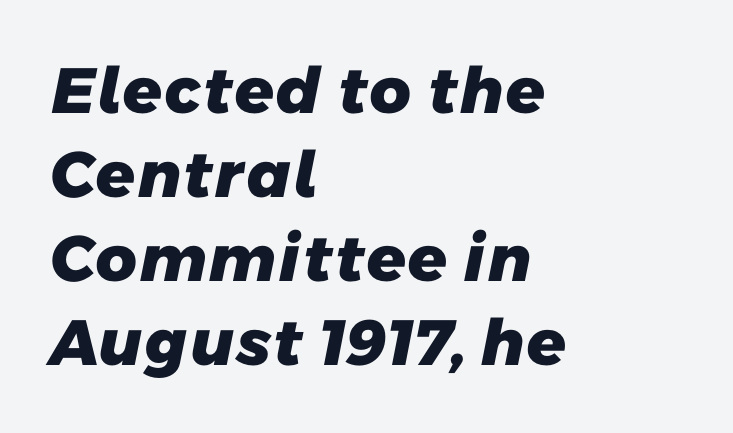
The image shows 64 px heavy sans-serif type; set left-aligned, normal line spacing (1.31x), normal letter spacing, not underlined; low stroke contrast and a medium x-height.
